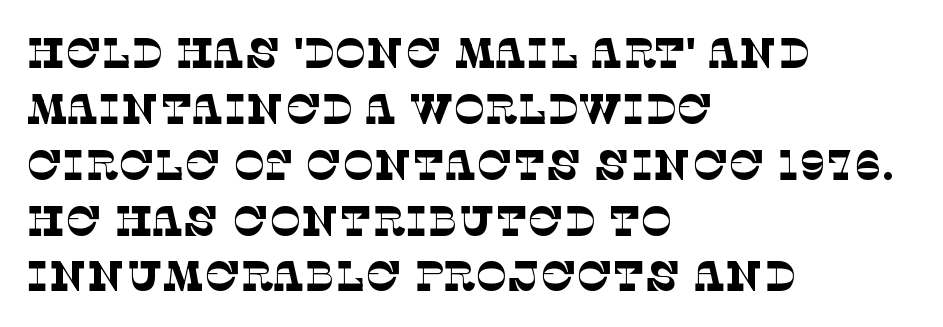
The image shows 42 px thin serif type; set left-aligned, normal line spacing (1.33x), normal letter spacing, not underlined; low stroke contrast and a large x-height.
